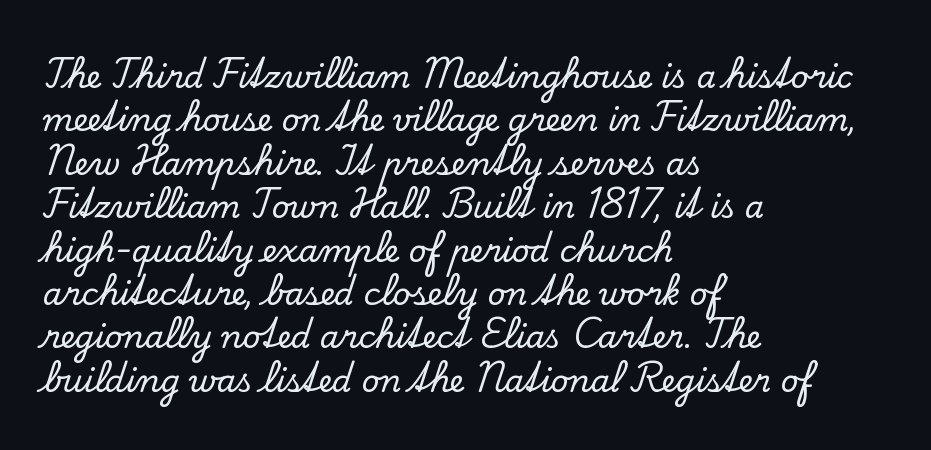
{"serif": "yes", "width": "normal", "stroke_contrast": "low", "x_height": "small", "monospaced": "no", "underline": "no", "align": "left", "line_spacing": "normal", "line_spacing_ratio": 1.4, "letter_spacing": "normal", "letter_spacing_em": 0.0, "glyph_px": 31}
